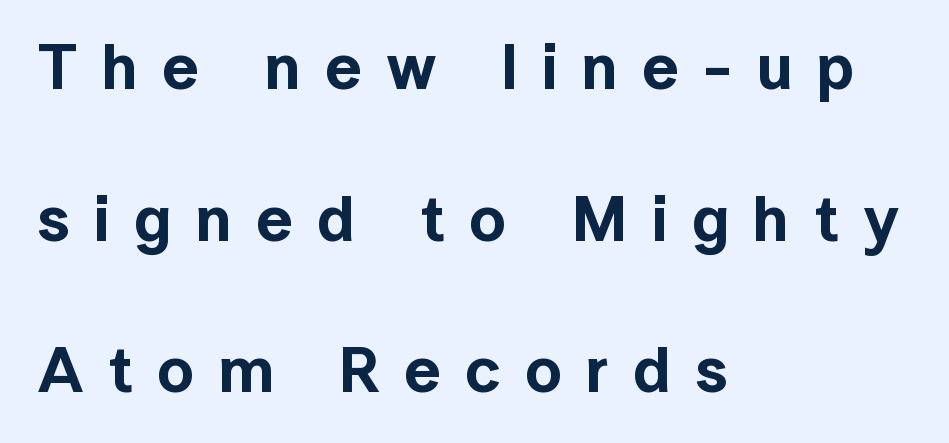
{"serif": "no", "italic": "no", "width": "normal", "x_height": "medium", "monospaced": "no", "underline": "no", "align": "left", "line_spacing": "loose", "line_spacing_ratio": 2.37, "letter_spacing": "wide", "letter_spacing_em": 0.38, "glyph_px": 64}
